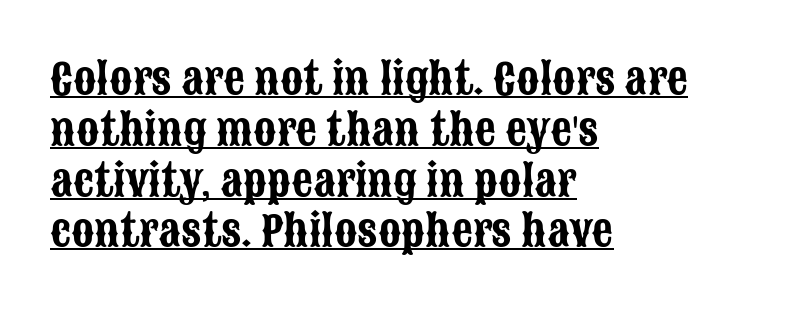
Posture: vertical. Layout note: lines flush left. Examine the stroke ends and you'll find no serifs. Does a line run under the words? Yes, clearly. Think of a printed novel: that variable character pitch is what you see here. Nobody touched the tracking dial on this one.
